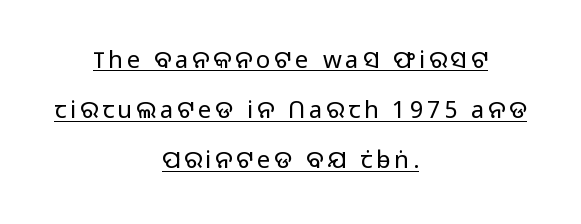
No extra ink here — the face is not bold. A baseline rule has been typeset under these characters. Ordinary non-slanted type is in use. A typesetter would call this leading open, well beyond the default.
